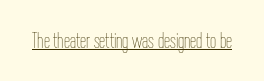
{"italic": "no", "bold": "no", "underline": "yes", "letter_spacing": "normal", "letter_spacing_em": 0.0, "glyph_px": 22}
